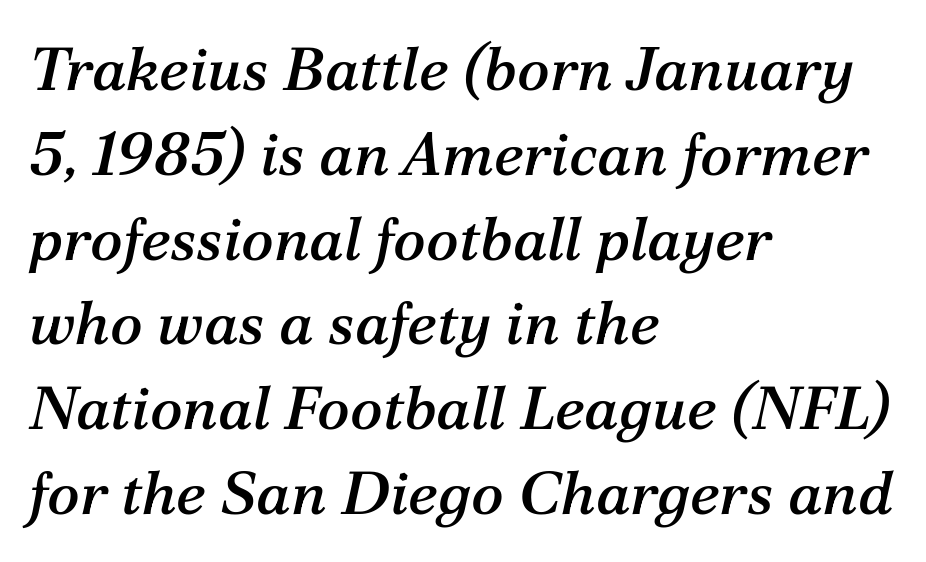
Q: Is the text italic (slanted)? A: Yes, it leans right by about 12 degrees.
Q: Is the typeface a serif or a sans-serif typeface? A: Serif.
Q: Is the text underlined? A: No.
Q: How is the paragraph aligned? A: Left-aligned.
Q: Is the spacing between letters normal or unusually wide? A: Normal.
Q: Is the spacing between lines tight, normal or loose? A: Normal.
Q: Width (condensed, normal, or wide)? A: Normal.
Q: Stroke contrast? A: Medium.
Q: x-height? A: Medium.
Q: Monospaced? A: No.
